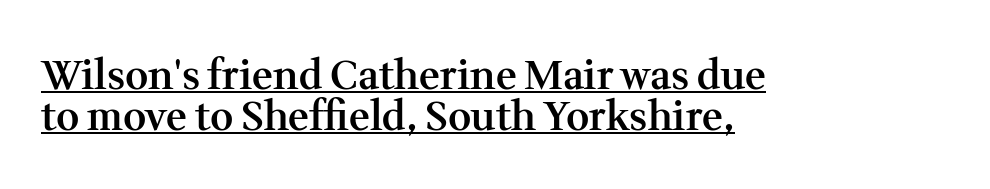
{"serif": "yes", "italic": "no", "bold": "semi", "weight": "semibold", "width": "normal", "stroke_contrast": "medium", "x_height": "medium", "monospaced": "no", "underline": "yes", "align": "left", "line_spacing": "tight", "line_spacing_ratio": 1.02, "letter_spacing": "normal", "letter_spacing_em": 0.0, "glyph_px": 40}
